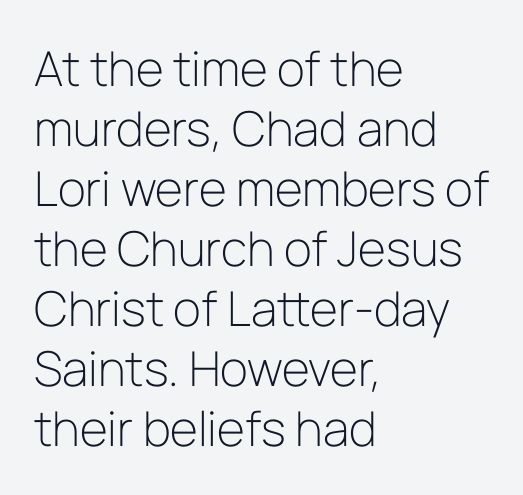
The block of text has a typical density, with ordinary space between rows. Check the space under the baseline: it is left empty. Stems and bowls with no extra thickness — not bold. Inter-character spacing is left at the font's built-in metrics. The face used here is a sans, in the tradition of grotesques and geometrics. Visually the block forms a straight wall on the left and a jagged coastline on the right.
